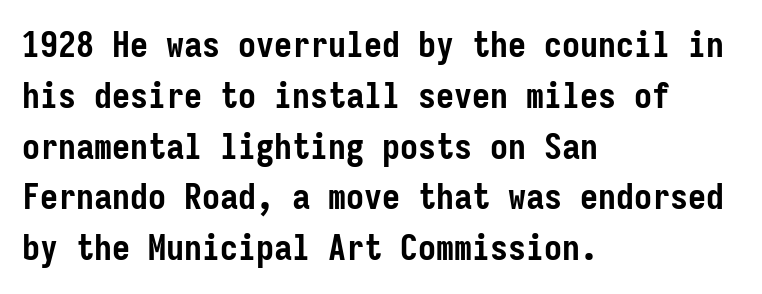
The text was rendered using a sans face with plain stroke endings. Chunky letters — that's bold for sure. Spacing verdict: monospaced, one width for all characters. These lines are set flush left with a ragged right edge.
